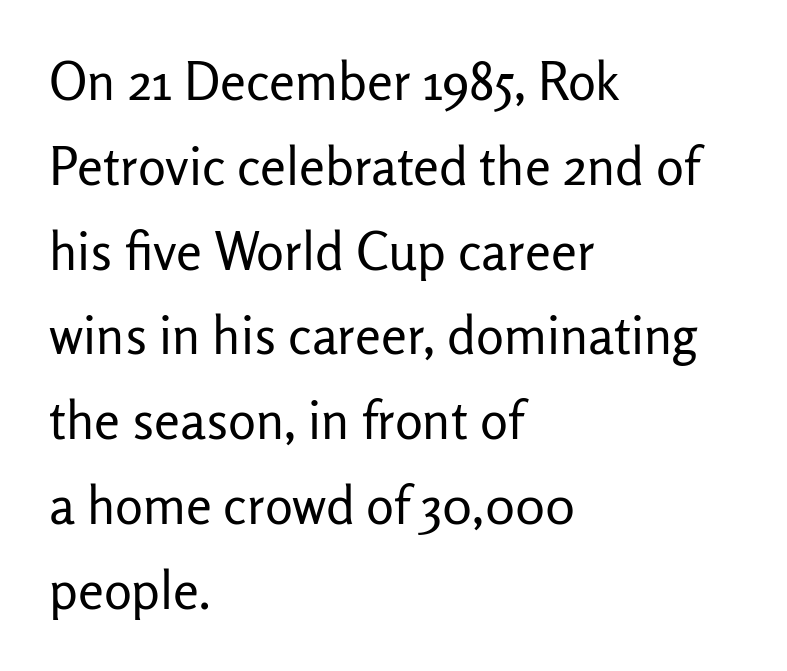
The image shows 52 px regular-weight sans-serif type, upright; set left-aligned, normal line spacing (1.63x), normal letter spacing, not underlined; low stroke contrast and a medium x-height.
